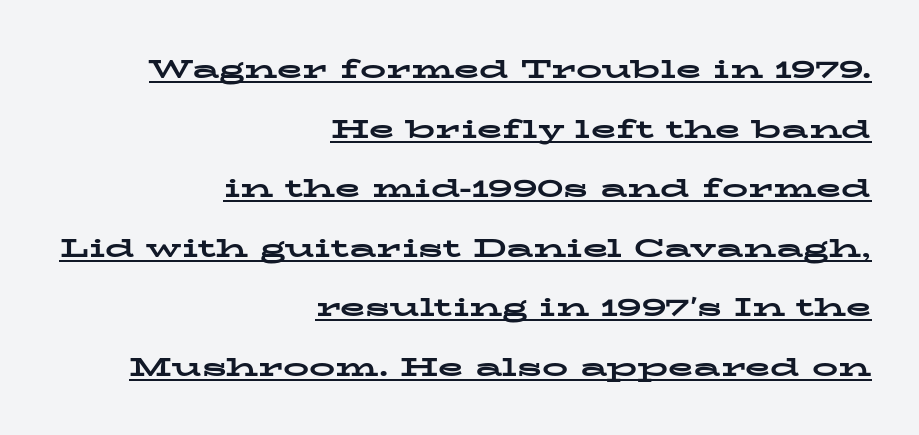
Q: Is the text bold? A: Yes.
Q: Is the text italic (slanted)? A: No, it is upright.
Q: Is the text underlined? A: Yes.
Q: How is the paragraph aligned? A: Right-aligned.
Q: Is the spacing between letters normal or unusually wide? A: Normal.
Q: Is the spacing between lines tight, normal or loose? A: Loose.
